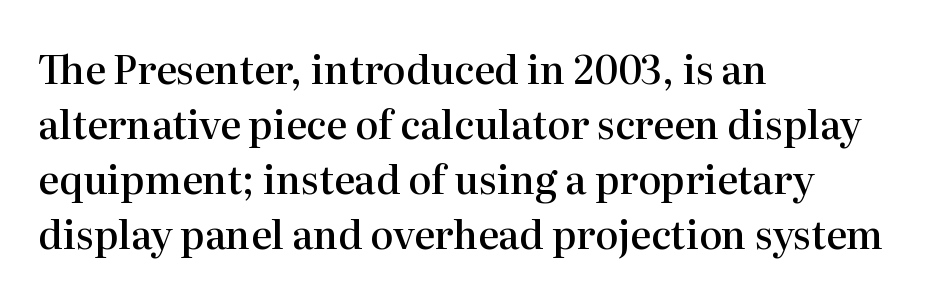
{"serif": "yes", "italic": "no", "bold": "semi", "weight": "semibold", "width": "normal", "stroke_contrast": "high", "x_height": "medium", "monospaced": "no", "underline": "no", "align": "left", "line_spacing": "normal", "line_spacing_ratio": 1.41, "letter_spacing": "normal", "letter_spacing_em": 0.0, "glyph_px": 39}
